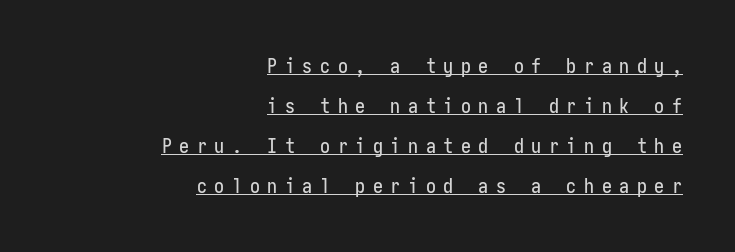
The image shows 20 px text type, upright; set right-aligned, loose line spacing (2.0x), unusually wide letter spacing (+0.38 em), underlined.
